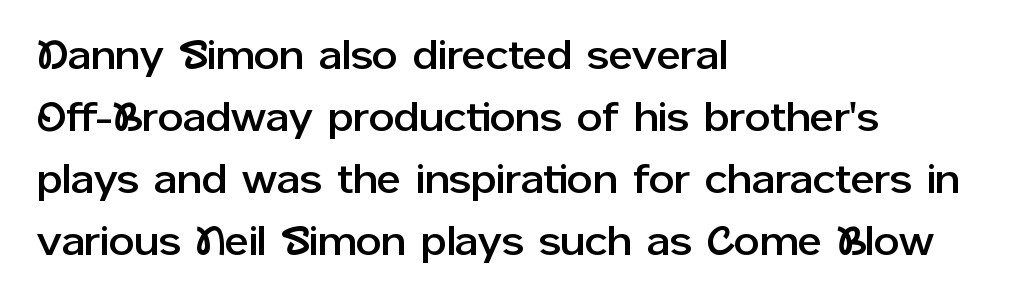
{"serif": "no", "italic": "no", "width": "normal", "stroke_contrast": "low", "x_height": "medium", "monospaced": "no", "underline": "no", "align": "left", "line_spacing": "normal", "line_spacing_ratio": 1.51, "letter_spacing": "normal", "letter_spacing_em": 0.0, "glyph_px": 41}
